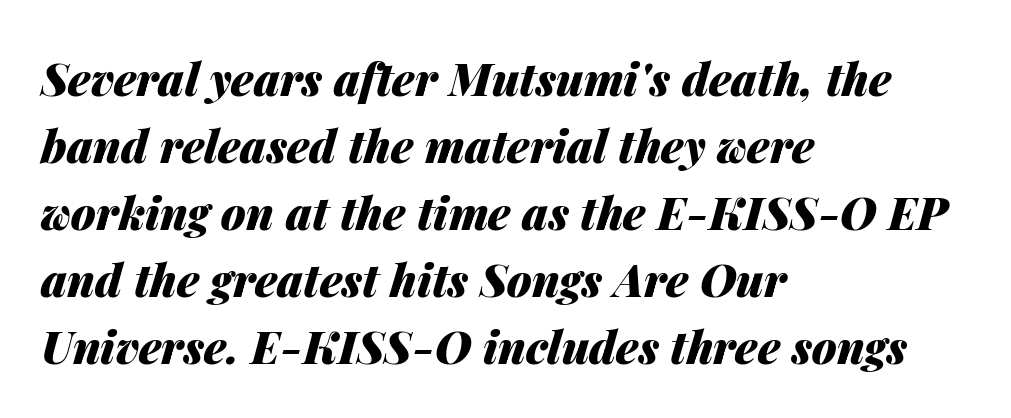
The paragraph shown leans on its left margin. Leading: standard. Character widths vary here, with narrow letters taking less room than wide ones. Default kerning and tracking; the words read as compact shapes. It's the slanting kind of type.
